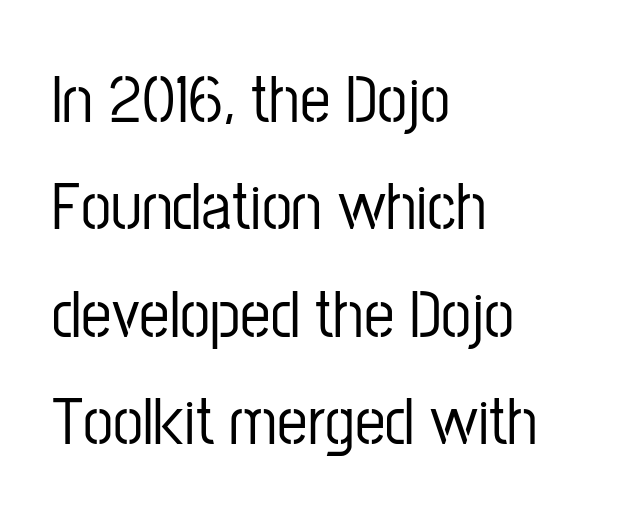
Q: Is the text italic (slanted)? A: No, it is upright.
Q: Is the typeface a serif or a sans-serif typeface? A: Sans-serif.
Q: Is the text underlined? A: No.
Q: How is the paragraph aligned? A: Left-aligned.
Q: Is the spacing between letters normal or unusually wide? A: Normal.
Q: Is the spacing between lines tight, normal or loose? A: Normal.
Q: Width (condensed, normal, or wide)? A: Condensed.
Q: Stroke contrast? A: Low.
Q: x-height? A: Medium.
Q: Monospaced? A: No.
